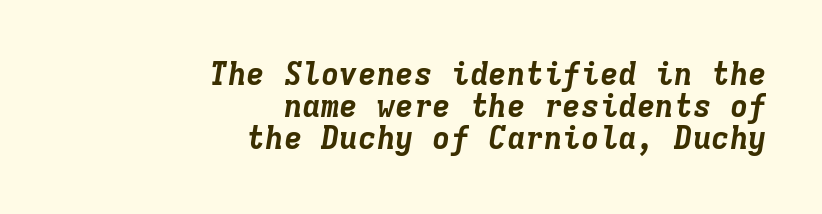
The image shows 31 px bold type, italic (leaning right), monospaced; set right-aligned, tight line spacing (1.04x), normal letter spacing, not underlined; low stroke contrast and a medium x-height.
